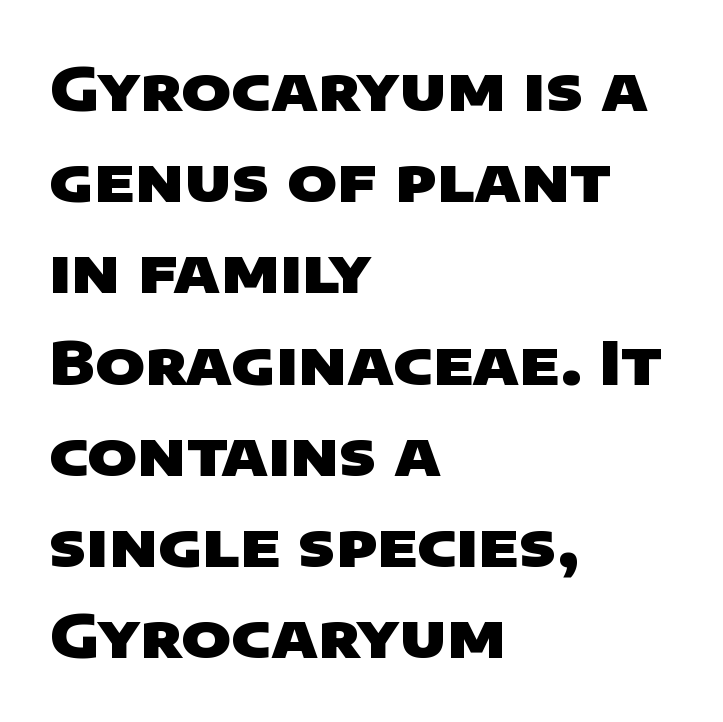
The horizontal fit of the characters is conventional and even. The lines sit at an ordinary, default distance from one another. These lines are composed in type without serifs. Beneath every word, the page is bare.
